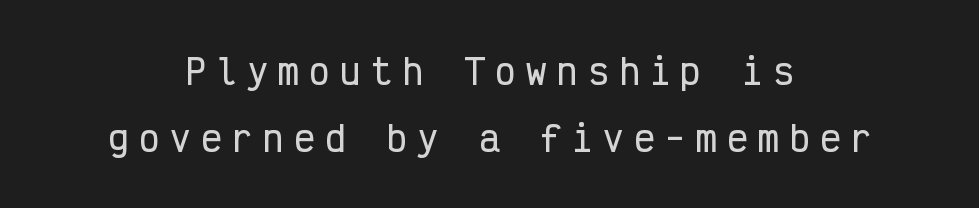
{"serif": "no", "italic": "no", "width": "condensed", "stroke_contrast": "low", "x_height": "medium", "monospaced": "yes", "underline": "no", "align": "center", "line_spacing": "loose", "line_spacing_ratio": 1.97, "letter_spacing": "wide", "letter_spacing_em": 0.31, "glyph_px": 34}
